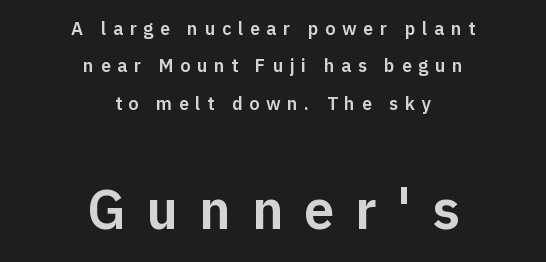
Q: Is the text italic (slanted)? A: No, it is upright.
Q: Is the typeface a serif or a sans-serif typeface? A: Sans-serif.
Q: Is the text underlined? A: No.
Q: How is the paragraph aligned? A: Centered.
Q: Is the spacing between letters normal or unusually wide? A: Unusually wide.
Q: Is the spacing between lines tight, normal or loose? A: Loose.
Q: Which block of text is set in a larger size, the first (top) or the second (bottom)? A: The second (bottom) one.
Q: Width (condensed, normal, or wide)? A: Normal.
Q: Stroke contrast? A: Low.
Q: x-height? A: Medium.
Q: Monospaced? A: No.
